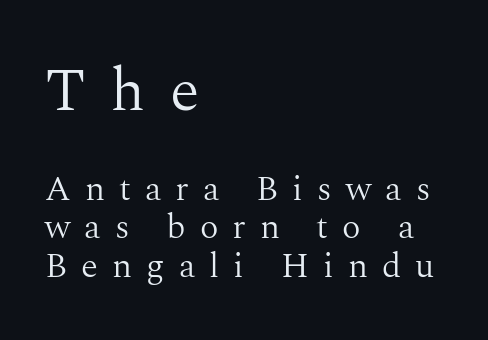
Every stem runs plumb, perpendicular to the baseline. The composition opens big and finishes small. Here the designer chose a conventional face with non-uniform glyph widths. These lines are composed in type with serifs.
